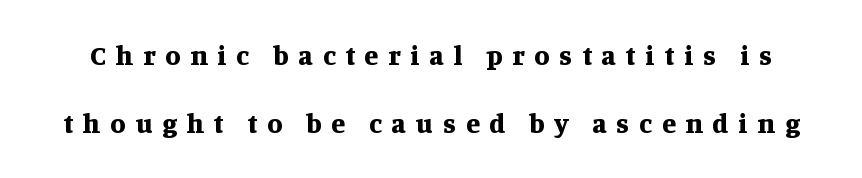
{"serif": "yes", "italic": "no", "bold": "yes", "weight": "bold", "width": "normal", "stroke_contrast": "medium", "x_height": "large", "monospaced": "no", "underline": "no", "line_spacing": "loose", "line_spacing_ratio": 2.43, "letter_spacing": "wide", "letter_spacing_em": 0.35, "glyph_px": 28}
